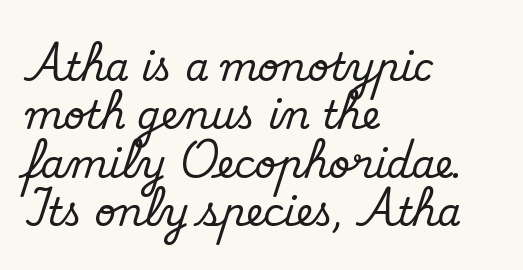
Q: Is the text italic (slanted)? A: Yes.
Q: Is the typeface a serif or a sans-serif typeface? A: Serif.
Q: Is the text underlined? A: No.
Q: How is the paragraph aligned? A: Left-aligned.
Q: Is the spacing between letters normal or unusually wide? A: Normal.
Q: Is the spacing between lines tight, normal or loose? A: Normal.
Q: Width (condensed, normal, or wide)? A: Normal.
Q: Stroke contrast? A: Medium.
Q: x-height? A: Small.
Q: Monospaced? A: No.
